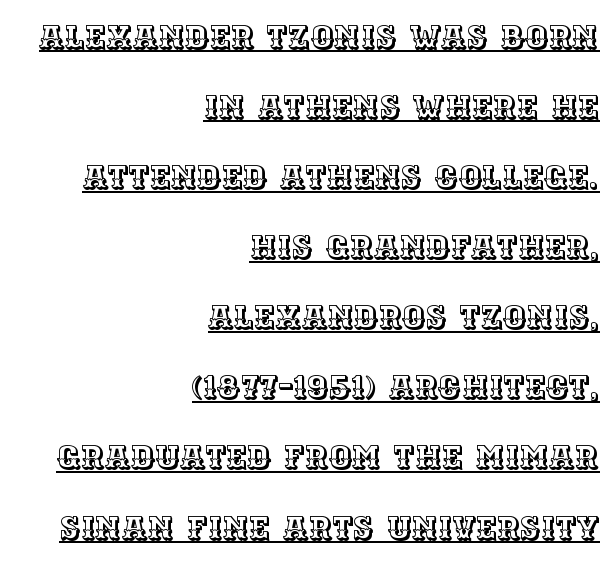
Airy leading. Characters remain perfectly vertical along every line. The typesetter chose a ragged-left arrangement here. In designer terms, the underline attribute is active on this setting. Here the designer chose a conventional face with non-uniform glyph widths.
